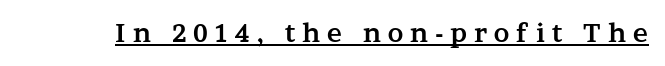
Posture: vertical. Each line of the rendering has a horizontal stroke beneath the glyphs. The characters look thick and weighty, a clear bold. Caption: expanded tracking, letters set apart.
